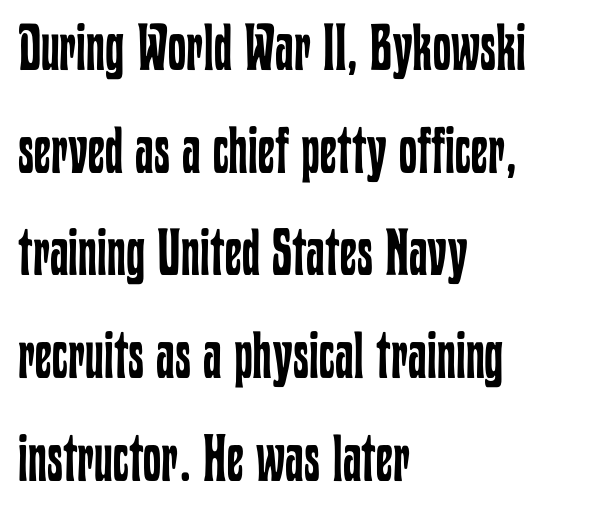
Q: Is the text bold? A: No.
Q: Is the text italic (slanted)? A: No, it is upright.
Q: Is the text underlined? A: No.
Q: How is the paragraph aligned? A: Left-aligned.
Q: Is the spacing between letters normal or unusually wide? A: Normal.
Q: Is the spacing between lines tight, normal or loose? A: Normal.
Q: Width (condensed, normal, or wide)? A: Condensed.
Q: Stroke contrast? A: Low.
Q: x-height? A: Medium.
Q: Monospaced? A: No.
